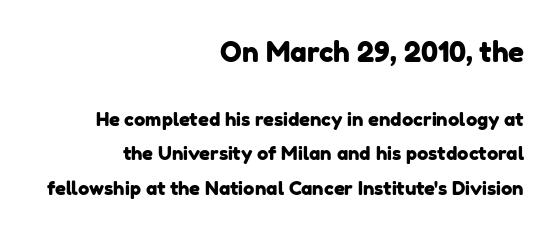
Q: Is the typeface a serif or a sans-serif typeface? A: Sans-serif.
Q: Is the text underlined? A: No.
Q: How is the paragraph aligned? A: Right-aligned.
Q: Is the spacing between letters normal or unusually wide? A: Normal.
Q: Which block of text is set in a larger size, the first (top) or the second (bottom)? A: The first (top) one.
Q: Width (condensed, normal, or wide)? A: Normal.
Q: Stroke contrast? A: Low.
Q: x-height? A: Medium.
Q: Monospaced? A: No.
